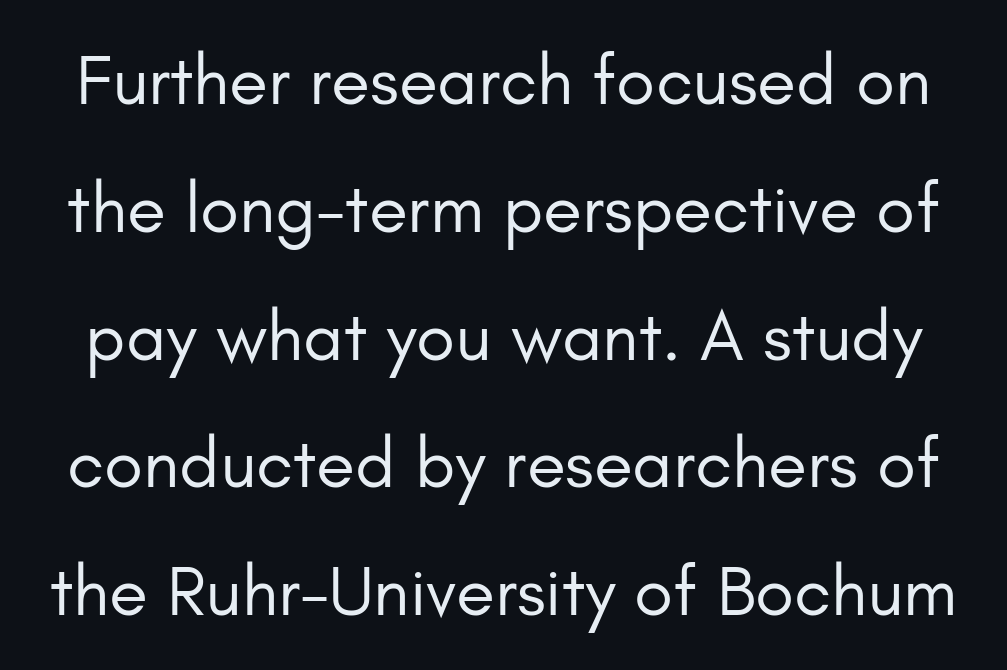
The image shows 71 px regular-weight sans-serif type, upright; set line spacing 1.8x, normal letter spacing, not underlined; low stroke contrast and a small x-height.
